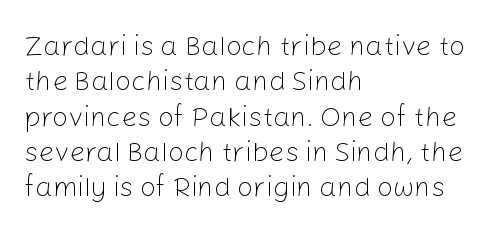
{"serif": "no", "italic": "no", "bold": "no", "weight": "light", "width": "normal", "stroke_contrast": "low", "x_height": "medium", "monospaced": "no", "underline": "no", "align": "left", "line_spacing": "normal", "line_spacing_ratio": 1.26, "letter_spacing": "normal", "letter_spacing_em": 0.0, "glyph_px": 28}
